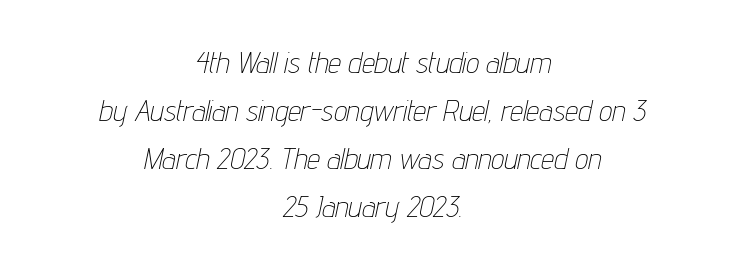
The image shows 29 px thin, condensed type, italic (leaning right); set centered, normal line spacing (1.66x), normal letter spacing, not underlined; low stroke contrast and a medium x-height.
